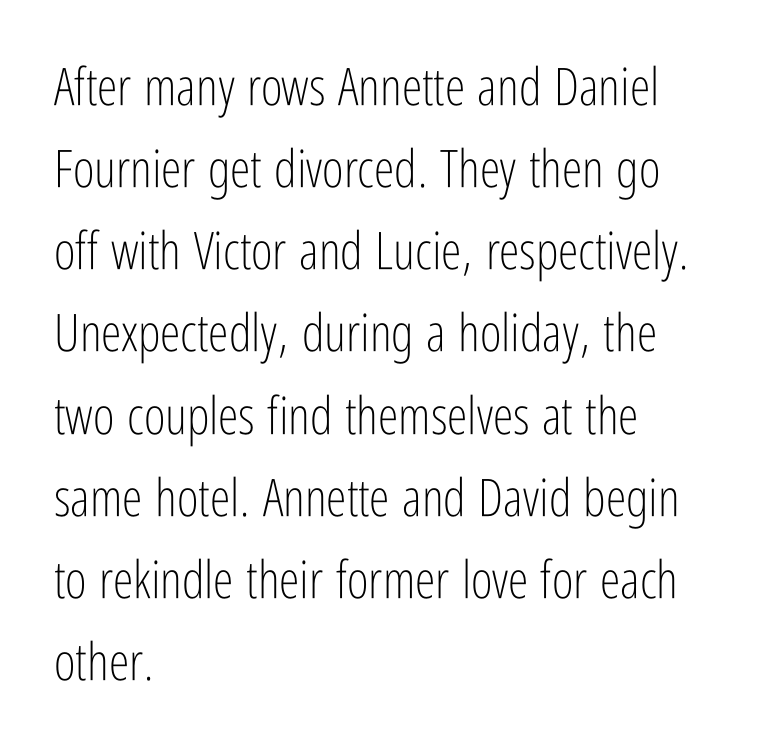
No feet cap the strokes, marking this as sans-serif type. Upright lettering throughout. The passage shown is typed in a proportional face where columns would drift. Standard letterfit; no display-style spreading of the glyphs. Each stroke keeps to a modest, everyday thickness or less.
